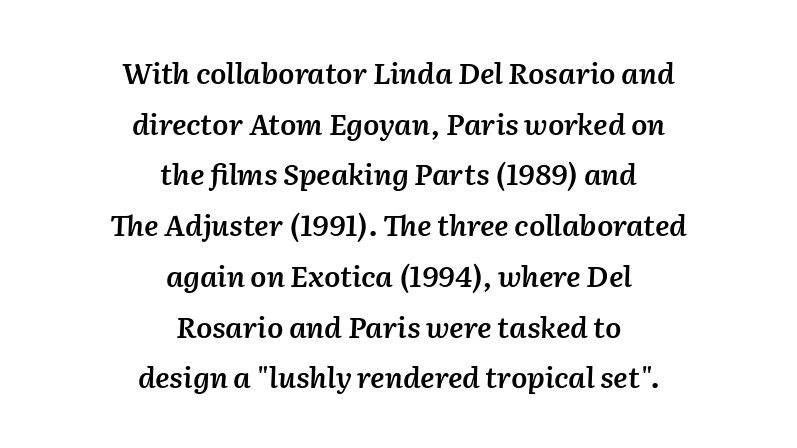
Words appear dense and cohesive because spacing is normal. Look at the stroke-to-counter ratio: somewhat heavy, a semibold. Short and long lines alike share a common midpoint. A typesetter would mark this as italic. Proportional: the letters do not fall into vertical columns. Nobody drew a line under any word here.
